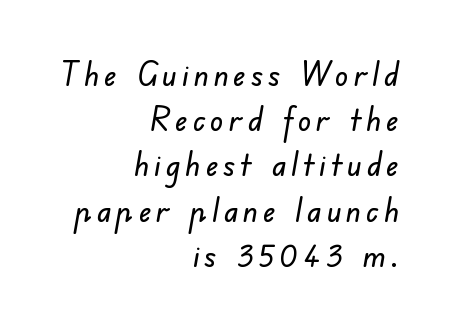
No word sits above an underline. What kind of face is this? One without serifs — a sans. The compositor pushed each line to the right boundary. A normal amount of white space separates one row of letters from the next. The face used here is proportionally spaced, like ordinary book or web type.
